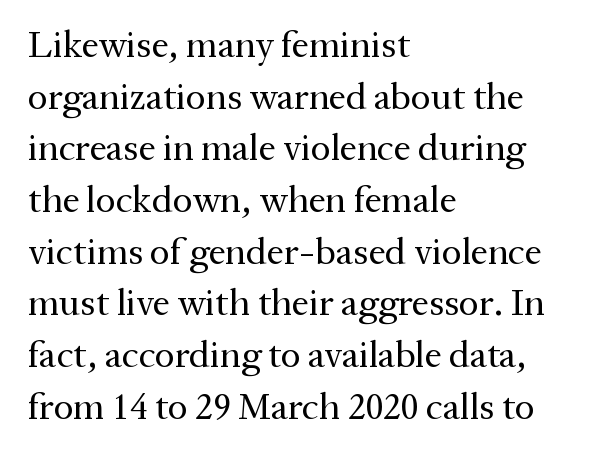
{"serif": "yes", "italic": "no", "bold": "no", "weight": "regular", "width": "normal", "stroke_contrast": "medium", "x_height": "medium", "monospaced": "no", "underline": "no", "align": "left", "line_spacing": "normal", "line_spacing_ratio": 1.36, "letter_spacing": "normal", "letter_spacing_em": 0.0, "glyph_px": 38}
